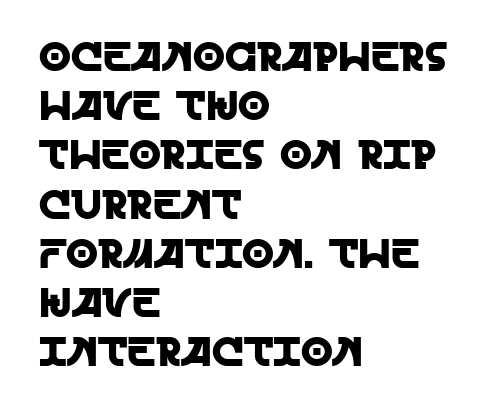
The image shows 41 px sans-serif type, upright; set left-aligned, line spacing 1.2x, normal letter spacing, not underlined; a large x-height.
